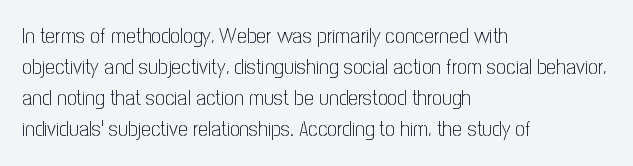
The words here are not underlined. Default kerning and tracking; the words read as compact shapes. The paragraph shown leans on its left margin. Posture: straight, roman, zero tilt. Vertical stems look standard width or narrower in stroke. Vertical spacing — default.
